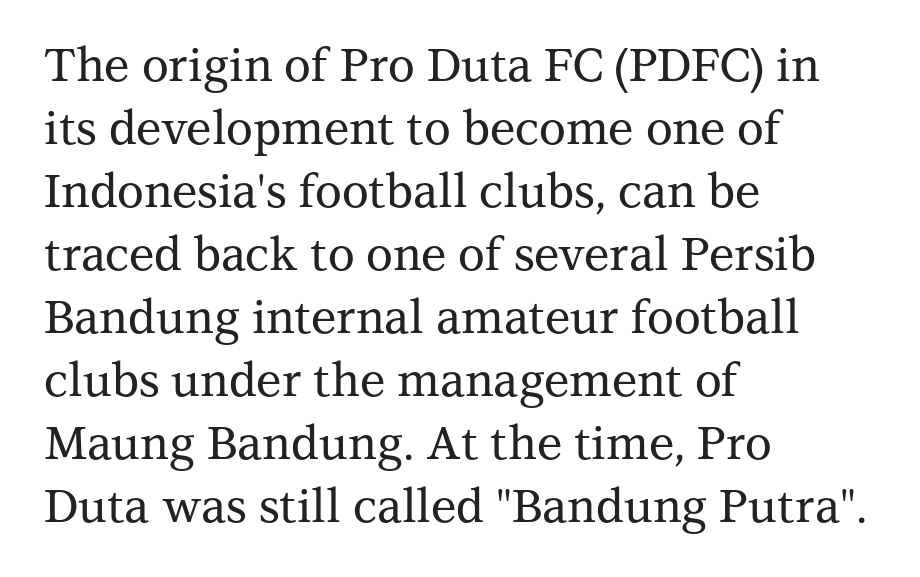
{"serif": "yes", "italic": "no", "width": "normal", "stroke_contrast": "medium", "x_height": "medium", "monospaced": "no", "underline": "no", "align": "left", "line_spacing": "normal", "line_spacing_ratio": 1.37, "letter_spacing": "normal", "letter_spacing_em": 0.0, "glyph_px": 46}
